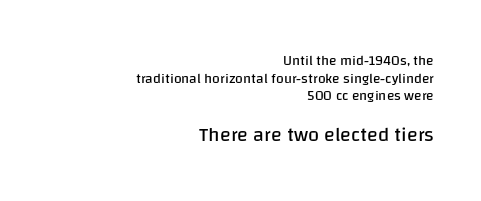
Q: Is the text bold? A: No.
Q: Is the text italic (slanted)? A: No, it is upright.
Q: Is the text underlined? A: No.
Q: How is the paragraph aligned? A: Right-aligned.
Q: Is the spacing between letters normal or unusually wide? A: Normal.
Q: Is the spacing between lines tight, normal or loose? A: Normal.
Q: Which block of text is set in a larger size, the first (top) or the second (bottom)? A: The second (bottom) one.
